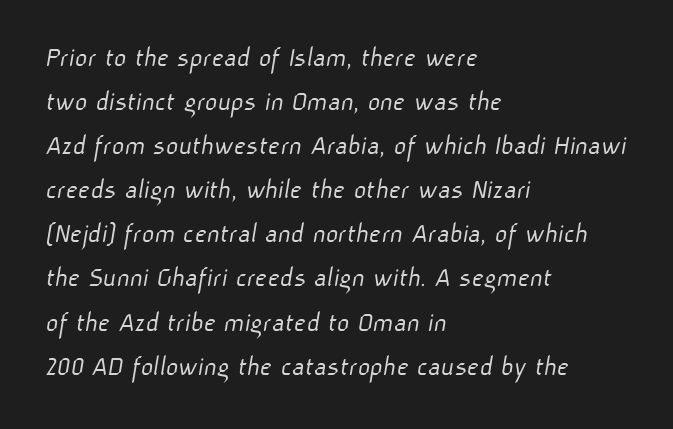
Each letter keeps its own natural width here, so spacing adapts to shape. Unbolded letterforms with no extra heft. Honestly, the row spacing looks completely unremarkable. Left-aligned paragraph, ragged on the right. Does the type have serifs? No, each stem ends abruptly.
